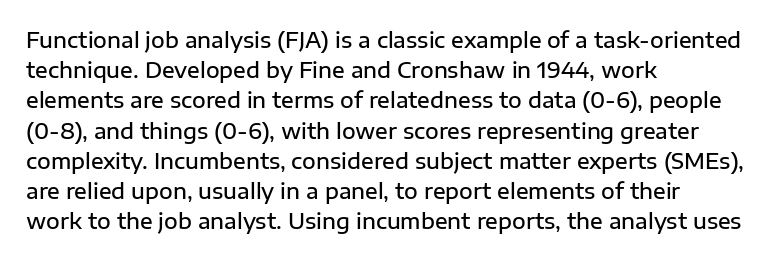
Vertical spacing — default. These lines stack with their left ends in a neat column. A typesetter would mark this as roman, not italic. Only glyphs here, with clear space below each row. What stands out about the letter spacing? Nothing — it is the standard amount.
